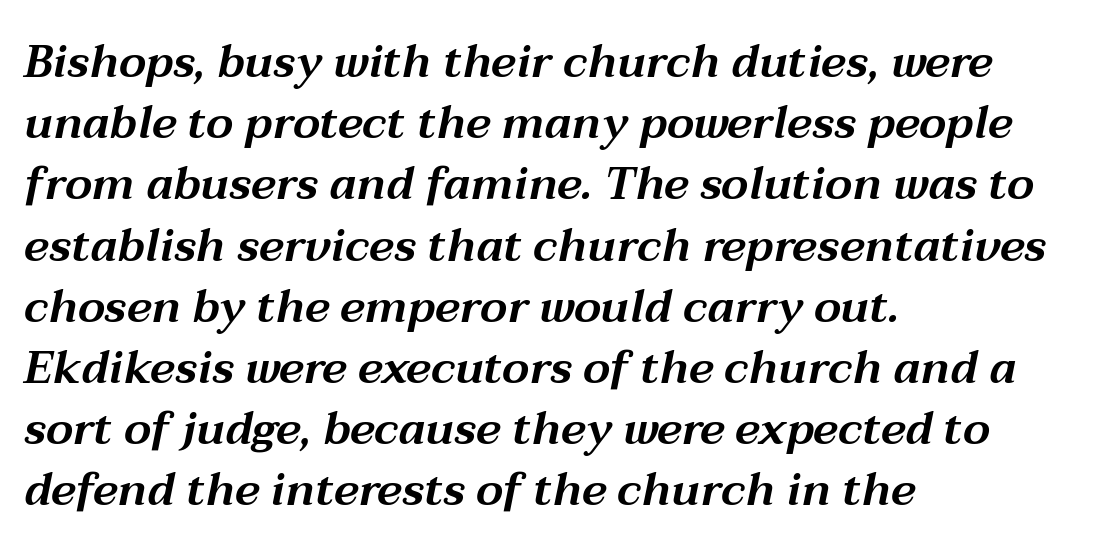
{"italic": "yes", "lean": "right", "slant_degrees": 12, "width": "wide", "stroke_contrast": "medium", "x_height": "medium", "monospaced": "no", "underline": "no", "align": "left", "line_spacing": "normal", "line_spacing_ratio": 1.36, "letter_spacing": "normal", "letter_spacing_em": 0.0, "glyph_px": 45}
